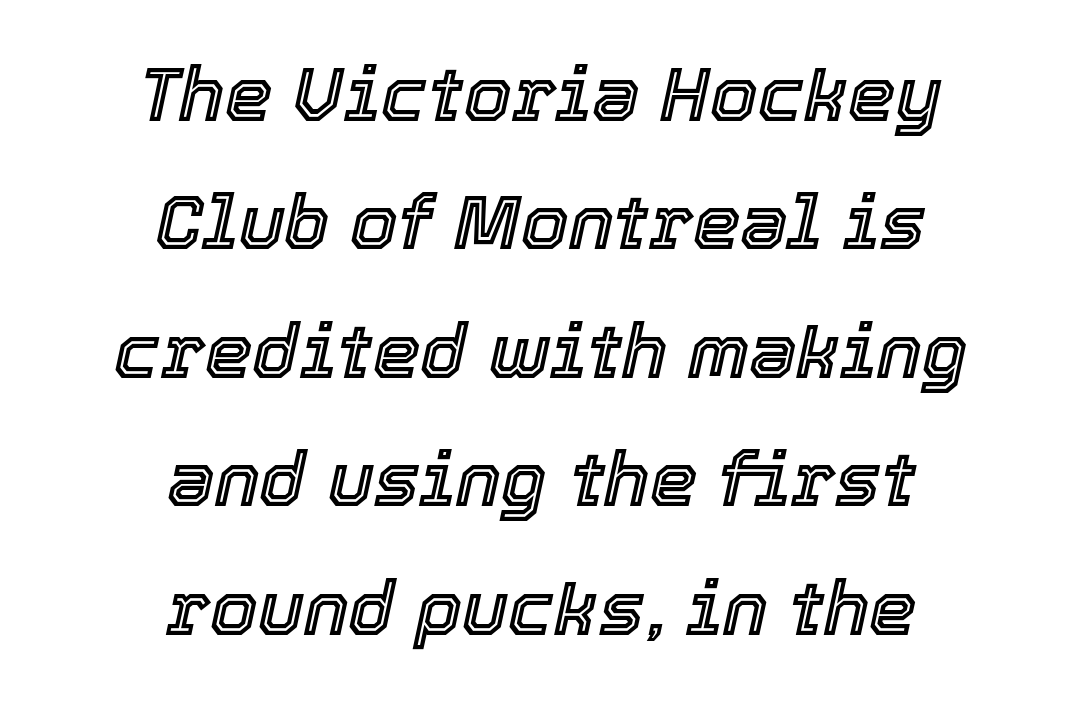
The image shows 76 px text type, italic (leaning right); set centered, normal line spacing (1.69x), normal letter spacing, not underlined; a medium x-height.
